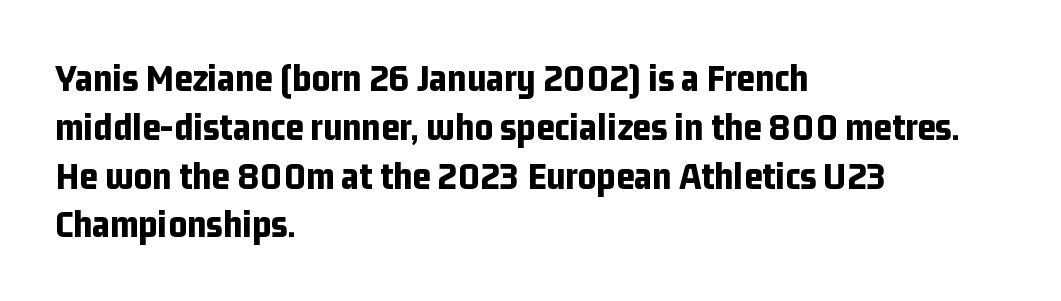
Q: Is the text bold? A: Yes.
Q: Is the text italic (slanted)? A: No, it is upright.
Q: Is the typeface a serif or a sans-serif typeface? A: Sans-serif.
Q: Is the text underlined? A: No.
Q: How is the paragraph aligned? A: Left-aligned.
Q: Is the spacing between letters normal or unusually wide? A: Normal.
Q: Width (condensed, normal, or wide)? A: Condensed.
Q: Stroke contrast? A: Low.
Q: x-height? A: Medium.
Q: Monospaced? A: No.
